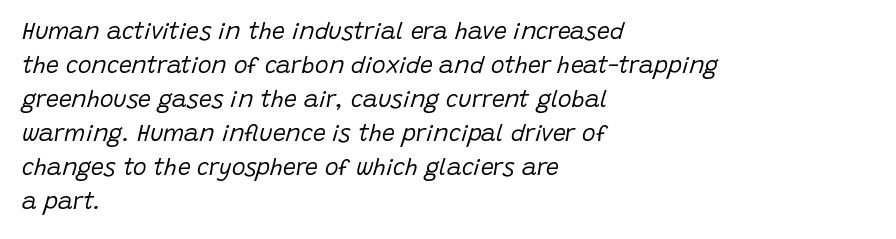
Q: Is the text bold? A: No.
Q: Is the text italic (slanted)? A: Yes, it leans right by about 15 degrees.
Q: Is the text underlined? A: No.
Q: How is the paragraph aligned? A: Left-aligned.
Q: Is the spacing between letters normal or unusually wide? A: Normal.
Q: Is the spacing between lines tight, normal or loose? A: Normal.
